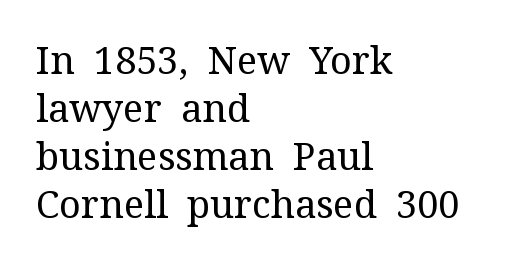
Q: Is the text bold? A: No.
Q: Is the text italic (slanted)? A: No, it is upright.
Q: Is the typeface a serif or a sans-serif typeface? A: Serif.
Q: Is the text underlined? A: No.
Q: How is the paragraph aligned? A: Left-aligned.
Q: Is the spacing between letters normal or unusually wide? A: Normal.
Q: Is the spacing between lines tight, normal or loose? A: Normal.
Q: Width (condensed, normal, or wide)? A: Normal.
Q: Stroke contrast? A: Medium.
Q: x-height? A: Medium.
Q: Monospaced? A: No.
